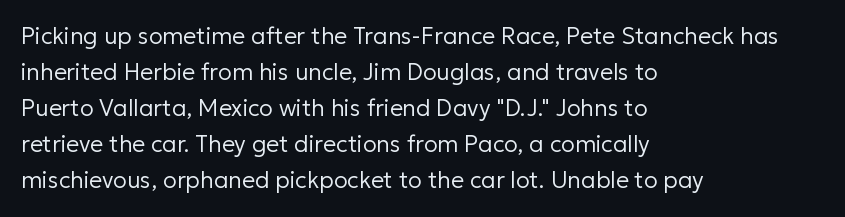
{"italic": "no", "bold": "no", "underline": "no", "align": "left", "line_spacing": "normal", "line_spacing_ratio": 1.57, "letter_spacing": "normal", "letter_spacing_em": 0.0, "glyph_px": 23}
